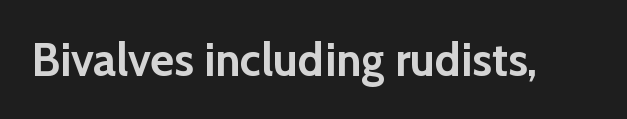
Q: Is the text bold? A: Yes.
Q: Is the text italic (slanted)? A: No, it is upright.
Q: Is the typeface a serif or a sans-serif typeface? A: Sans-serif.
Q: Is the text underlined? A: No.
Q: Is the spacing between letters normal or unusually wide? A: Normal.
Q: Width (condensed, normal, or wide)? A: Normal.
Q: Stroke contrast? A: Low.
Q: x-height? A: Medium.
Q: Monospaced? A: No.
